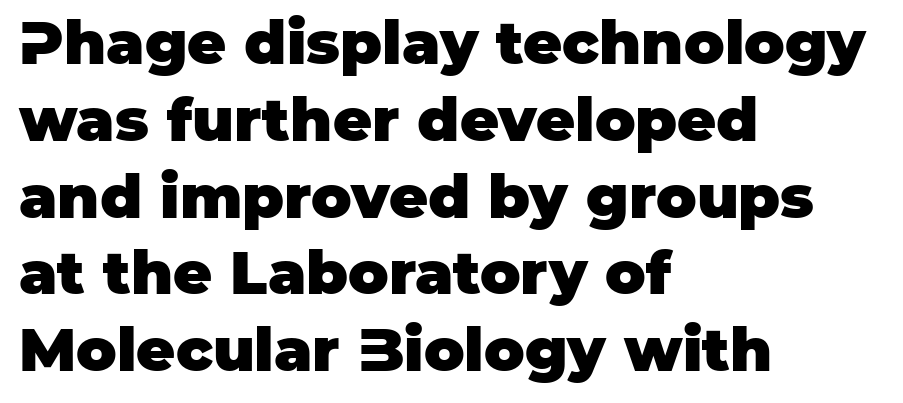
{"serif": "no", "italic": "no", "bold": "yes", "weight": "heavy", "width": "normal", "stroke_contrast": "low", "x_height": "large", "monospaced": "no", "underline": "no", "align": "left", "line_spacing": "normal", "line_spacing_ratio": 1.28, "letter_spacing": "normal", "letter_spacing_em": 0.0, "glyph_px": 60}
